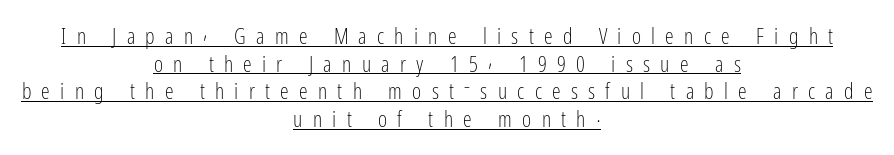
Normally led — the rows are evenly, conventionally spaced. Does extra space separate the letters? Yes, quite a lot of it. The words here are underlined. This is not heavy type; no bold has been used.
